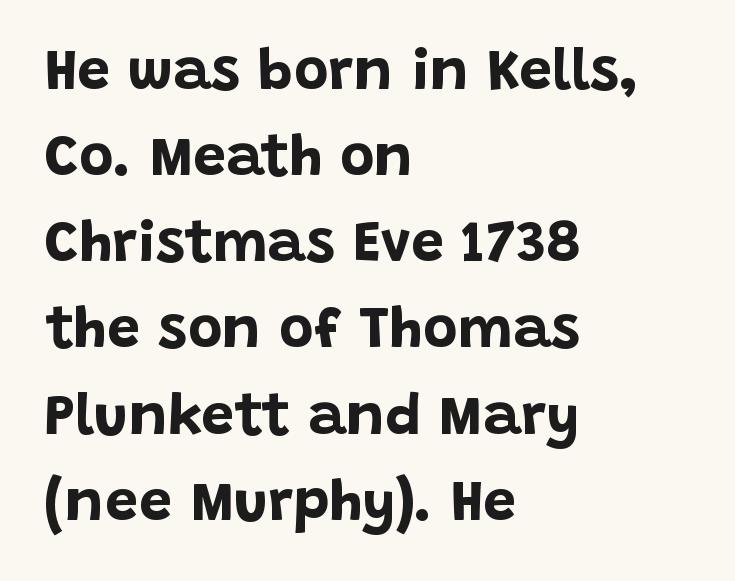
Q: Is the text bold? A: Yes.
Q: Is the text italic (slanted)? A: No, it is upright.
Q: Is the typeface a serif or a sans-serif typeface? A: Sans-serif.
Q: Is the text underlined? A: No.
Q: How is the paragraph aligned? A: Left-aligned.
Q: Is the spacing between letters normal or unusually wide? A: Normal.
Q: Is the spacing between lines tight, normal or loose? A: Normal.
Q: Width (condensed, normal, or wide)? A: Normal.
Q: Stroke contrast? A: Low.
Q: x-height? A: Large.
Q: Monospaced? A: No.
